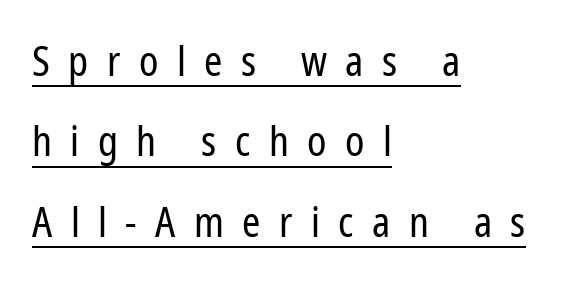
Q: Is the text bold? A: No.
Q: Is the text italic (slanted)? A: No, it is upright.
Q: Is the typeface a serif or a sans-serif typeface? A: Sans-serif.
Q: Is the text underlined? A: Yes.
Q: How is the paragraph aligned? A: Left-aligned.
Q: Is the spacing between letters normal or unusually wide? A: Unusually wide.
Q: Is the spacing between lines tight, normal or loose? A: Loose.
Q: Width (condensed, normal, or wide)? A: Condensed.
Q: Stroke contrast? A: Low.
Q: x-height? A: Medium.
Q: Monospaced? A: No.
